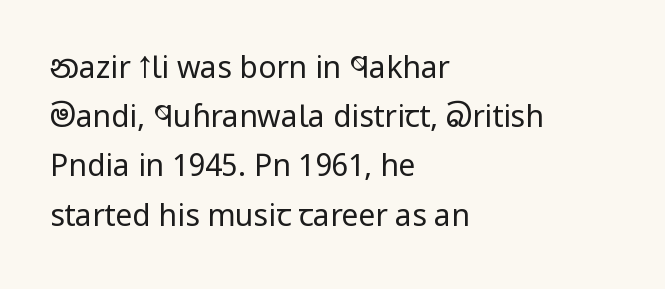
{"serif": "no", "italic": "no", "bold": "no", "weight": "regular", "width": "condensed", "stroke_contrast": "low", "x_height": "large", "monospaced": "no", "underline": "no", "align": "left", "line_spacing": "normal", "line_spacing_ratio": 1.64, "letter_spacing": "normal", "letter_spacing_em": 0.0, "glyph_px": 30}
